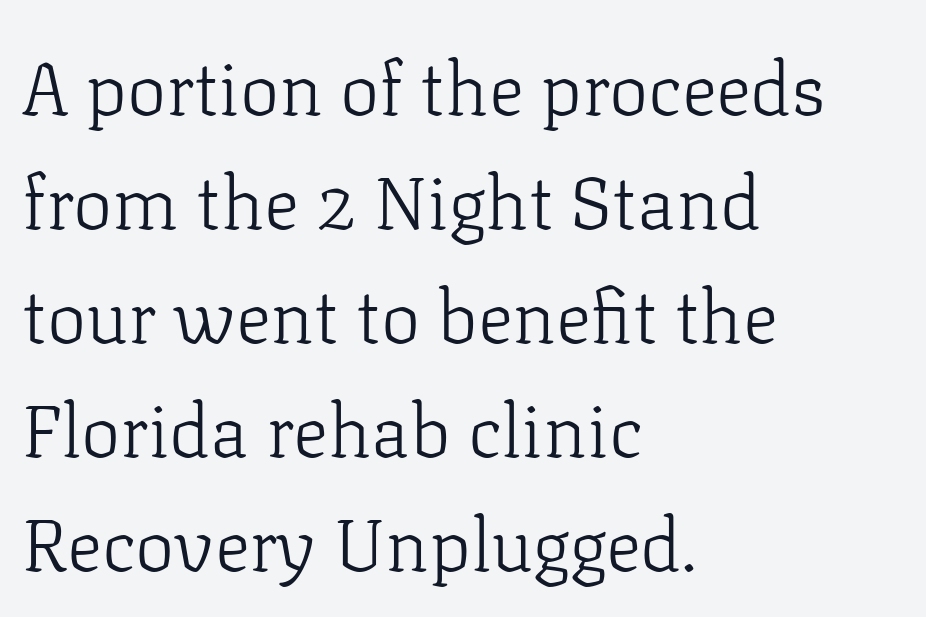
In terms of letterform style, serifs are clearly present. Spacing verdict: proportional, widths tailored to each character. Type without underlining. The paragraph has a hard left edge and a soft right edge.
